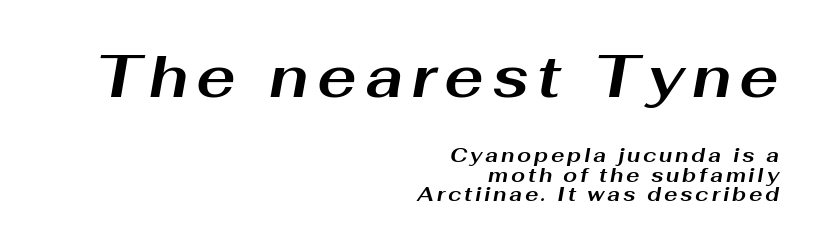
The image shows 59 px bold, wide type, italic (leaning right); set right-aligned, tight line spacing (0.97x), not underlined; the first (top) block is 2.95x larger; medium stroke contrast and a medium x-height.
